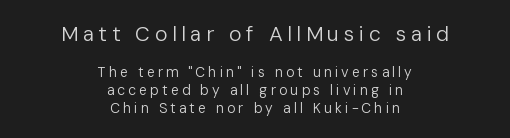
Short and long lines alike share a common midpoint. The strip under each line holds only bare page. Character size in the leading block exceeds that of the trailing block. The weight tops out at a normal text grade. The tracking reads as deliberately expanded to a designer's eye. Is there much room between lines? A standard amount, neither cramped nor airy.
